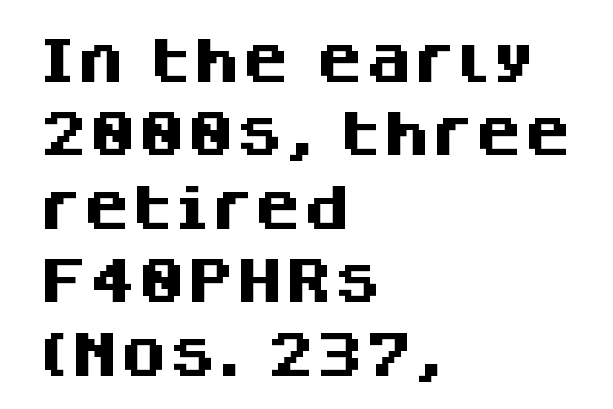
The image shows 49 px heavy sans-serif type, upright; set left-aligned, normal line spacing (1.5x), normal letter spacing, not underlined; medium stroke contrast and a large x-height.
